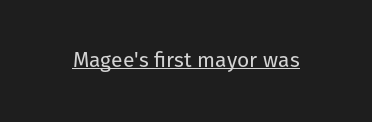
Q: Is the text bold? A: No.
Q: Is the text italic (slanted)? A: No, it is upright.
Q: Is the text underlined? A: Yes.
Q: Is the spacing between letters normal or unusually wide? A: Normal.
